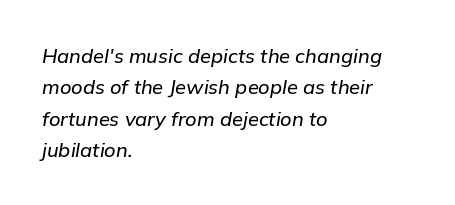
The image shows 20 px text type, italic (leaning right); set left-aligned, normal line spacing (1.57x), normal letter spacing, not underlined.
